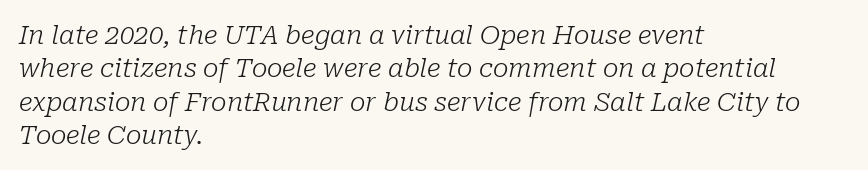
Q: Is the text bold? A: No.
Q: Is the text italic (slanted)? A: Yes, it leans right by about 10 degrees.
Q: Is the text underlined? A: No.
Q: How is the paragraph aligned? A: Left-aligned.
Q: Is the spacing between letters normal or unusually wide? A: Normal.
Q: Is the spacing between lines tight, normal or loose? A: Normal.
